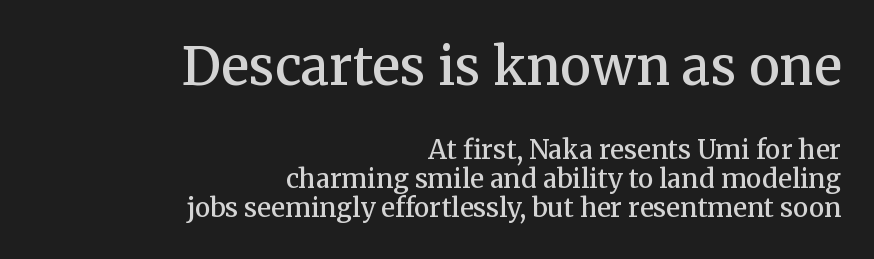
The image shows 52 px semibold serif type, upright; set right-aligned, tight line spacing (1.12x), normal letter spacing, not underlined; the first (top) block is 2.0x larger; medium stroke contrast and a medium x-height.
